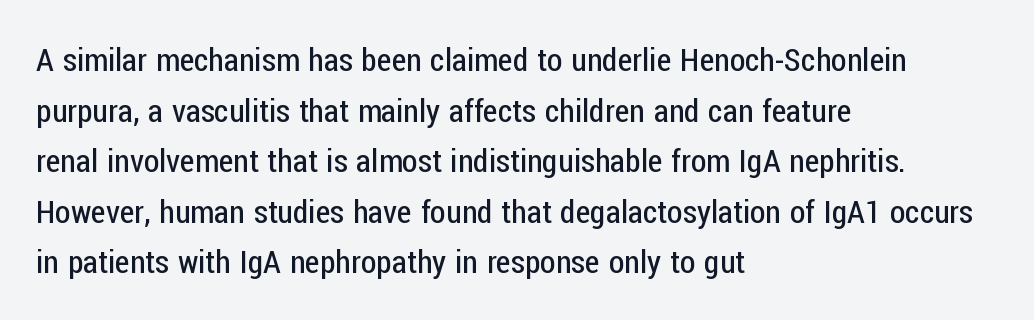
{"serif": "no", "italic": "no", "bold": "no", "weight": "regular", "width": "condensed", "stroke_contrast": "low", "x_height": "medium", "monospaced": "no", "underline": "no", "align": "left", "line_spacing": "normal", "line_spacing_ratio": 1.58, "letter_spacing": "normal", "letter_spacing_em": 0.0, "glyph_px": 32}
